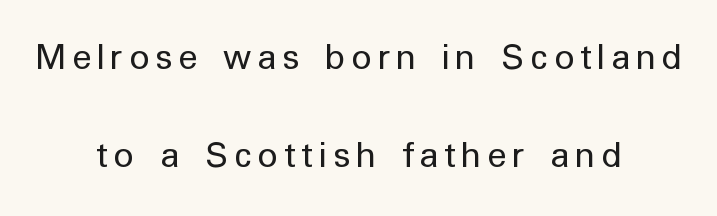
Q: Is the text bold? A: No.
Q: Is the text italic (slanted)? A: No, it is upright.
Q: Is the typeface a serif or a sans-serif typeface? A: Sans-serif.
Q: Is the text underlined? A: No.
Q: How is the paragraph aligned? A: Centered.
Q: Is the spacing between lines tight, normal or loose? A: Loose.
Q: Width (condensed, normal, or wide)? A: Normal.
Q: Stroke contrast? A: Low.
Q: x-height? A: Medium.
Q: Monospaced? A: No.
